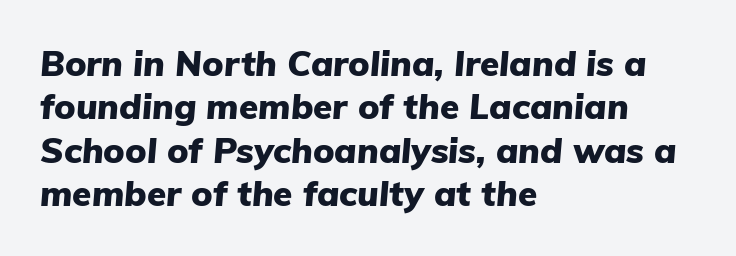
{"italic": "yes", "lean": "right", "slant_degrees": 5, "bold": "yes", "weight": "heavy", "width": "normal", "stroke_contrast": "low", "x_height": "medium", "monospaced": "no", "underline": "no", "align": "left", "line_spacing_ratio": 1.24, "letter_spacing": "normal", "letter_spacing_em": 0.0, "glyph_px": 35}
